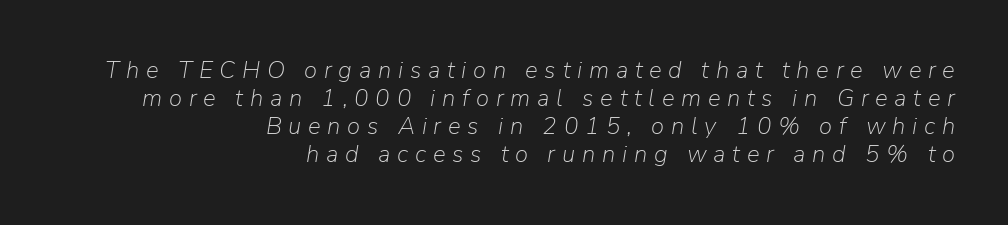
{"italic": "yes", "lean": "right", "slant_degrees": 9, "bold": "no", "underline": "no", "align": "right", "line_spacing_ratio": 1.17, "letter_spacing": "wide", "letter_spacing_em": 0.28, "glyph_px": 24}
